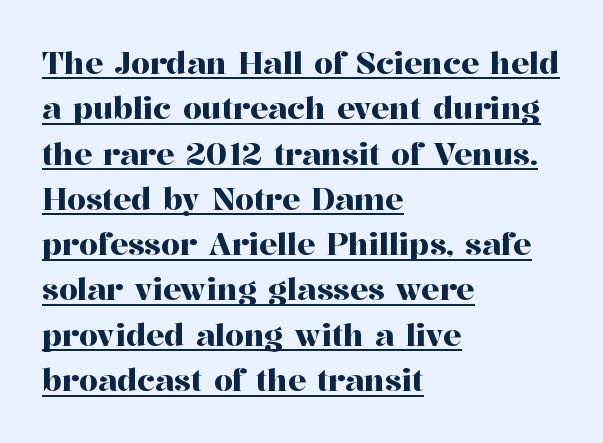
Q: Is the text italic (slanted)? A: No, it is upright.
Q: Is the typeface a serif or a sans-serif typeface? A: Serif.
Q: Is the text underlined? A: Yes.
Q: How is the paragraph aligned? A: Left-aligned.
Q: Is the spacing between letters normal or unusually wide? A: Normal.
Q: Is the spacing between lines tight, normal or loose? A: Normal.
Q: Width (condensed, normal, or wide)? A: Normal.
Q: Stroke contrast? A: High.
Q: x-height? A: Medium.
Q: Monospaced? A: No.
